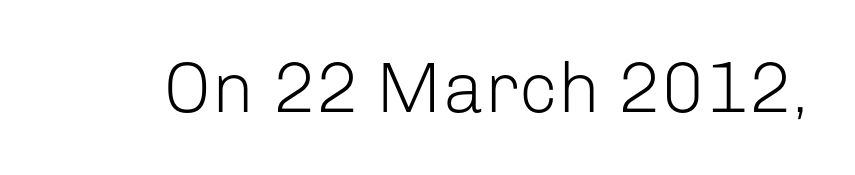
{"serif": "no", "italic": "no", "bold": "no", "weight": "light", "width": "normal", "stroke_contrast": "low", "x_height": "medium", "monospaced": "no", "underline": "no", "letter_spacing": "normal", "letter_spacing_em": 0.0, "glyph_px": 71}
